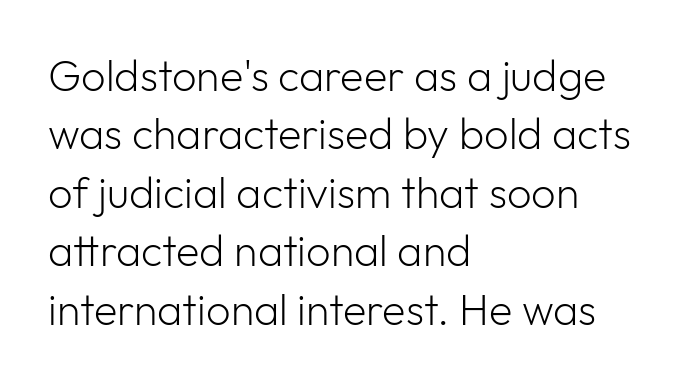
{"serif": "no", "italic": "no", "bold": "no", "weight": "light", "width": "normal", "stroke_contrast": "low", "x_height": "medium", "monospaced": "no", "underline": "no", "align": "left", "line_spacing": "normal", "line_spacing_ratio": 1.36, "letter_spacing": "normal", "letter_spacing_em": 0.0, "glyph_px": 43}
